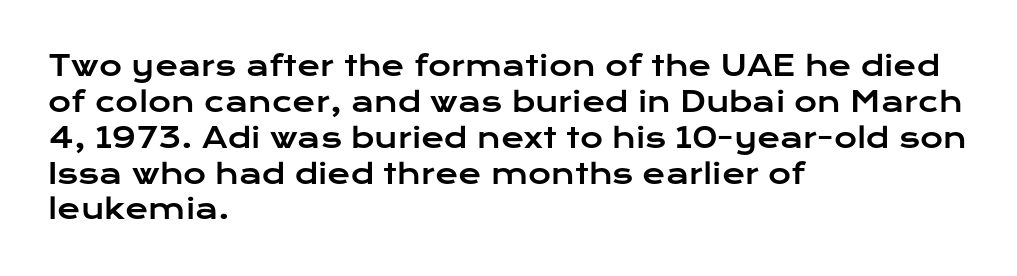
The image shows 28 px wide sans-serif type, upright; set left-aligned, normal line spacing (1.28x), normal letter spacing, not underlined; low stroke contrast and a medium x-height.
